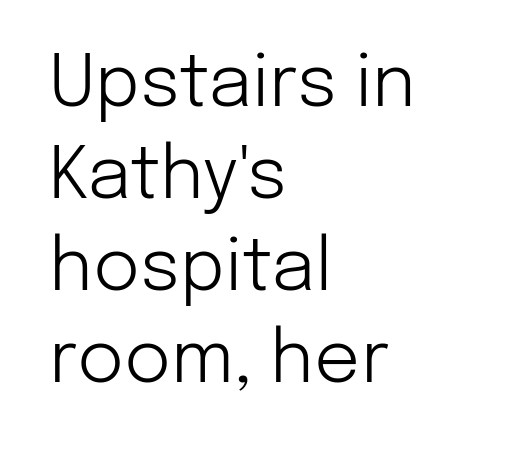
{"serif": "no", "italic": "no", "bold": "no", "weight": "light", "width": "normal", "stroke_contrast": "low", "x_height": "medium", "monospaced": "no", "underline": "no", "align": "left", "line_spacing": "normal", "line_spacing_ratio": 1.28, "letter_spacing": "normal", "letter_spacing_em": 0.0, "glyph_px": 72}
